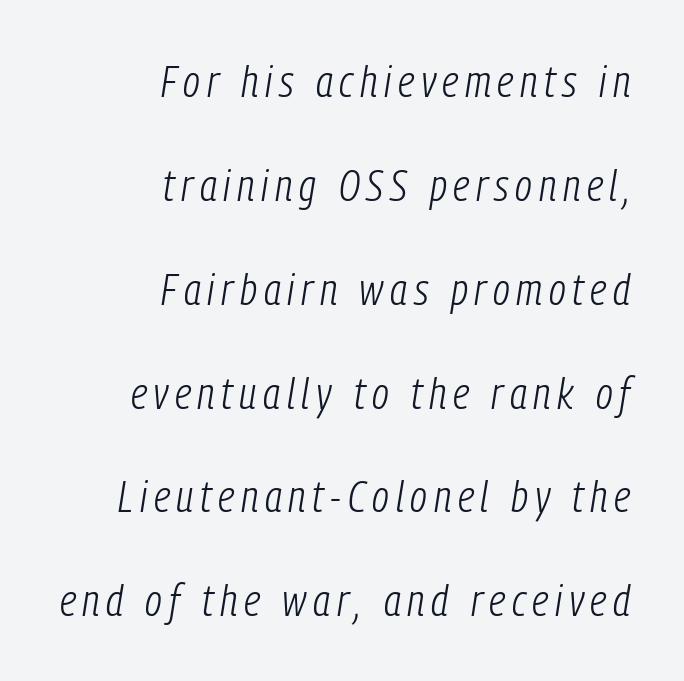
Q: Is the text bold? A: No.
Q: Is the text italic (slanted)? A: Yes, it leans right by about 9 degrees.
Q: Is the text underlined? A: No.
Q: How is the paragraph aligned? A: Right-aligned.
Q: Is the spacing between lines tight, normal or loose? A: Loose.
Q: Width (condensed, normal, or wide)? A: Condensed.
Q: Stroke contrast? A: Low.
Q: x-height? A: Medium.
Q: Monospaced? A: No.
